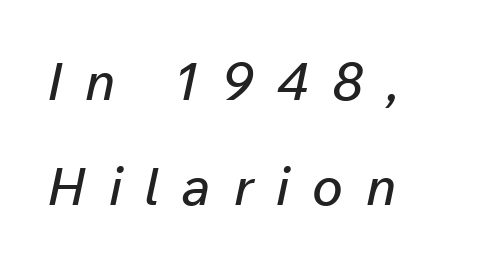
Q: Is the text italic (slanted)? A: Yes, it leans right by about 12 degrees.
Q: Is the text underlined? A: No.
Q: How is the paragraph aligned? A: Left-aligned.
Q: Is the spacing between letters normal or unusually wide? A: Unusually wide.
Q: Is the spacing between lines tight, normal or loose? A: Loose.
Q: Width (condensed, normal, or wide)? A: Normal.
Q: Stroke contrast? A: Low.
Q: x-height? A: Medium.
Q: Monospaced? A: No.
